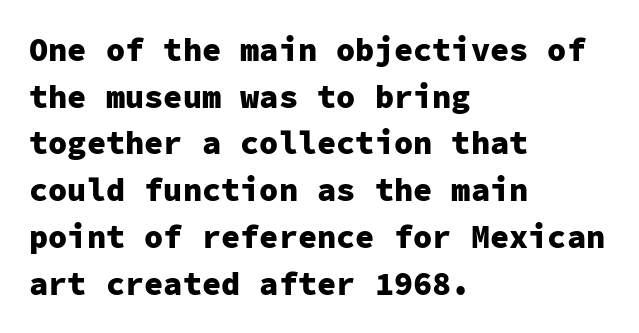
{"serif": "no", "italic": "no", "bold": "yes", "weight": "heavy", "width": "normal", "stroke_contrast": "low", "x_height": "medium", "monospaced": "yes", "underline": "no", "align": "left", "line_spacing": "normal", "line_spacing_ratio": 1.46, "letter_spacing": "normal", "letter_spacing_em": 0.0, "glyph_px": 32}
